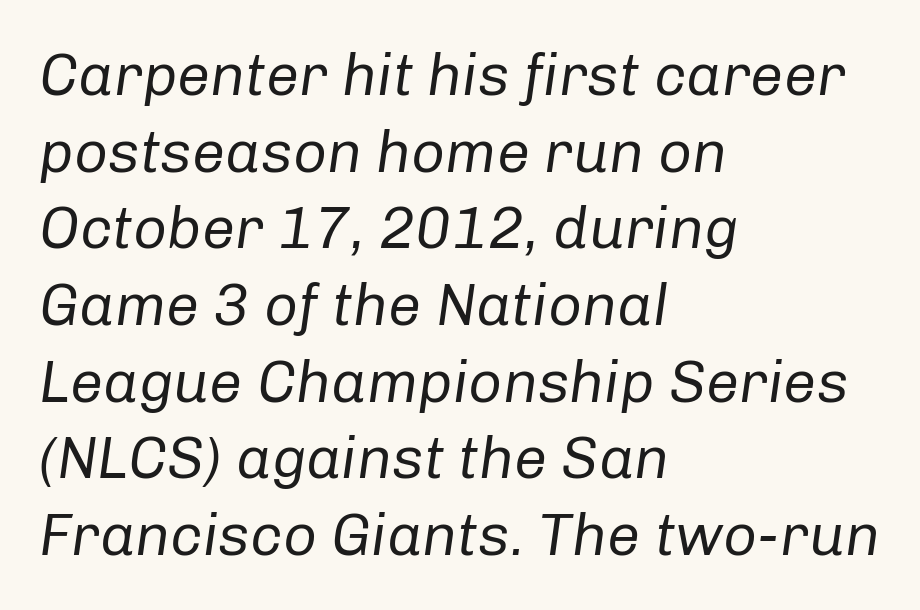
The image shows 59 px regular-weight type, italic (leaning right); set left-aligned, normal line spacing (1.3x), normal letter spacing, not underlined; low stroke contrast and a medium x-height.
